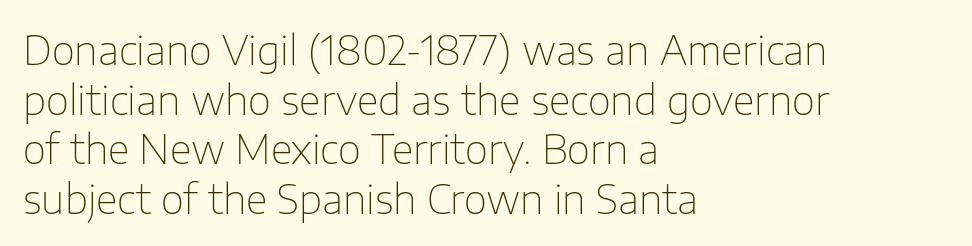
If you drew a line through each stem, it would be perfectly vertical. These lines are rendered in a variable-pitch font. No heavy texture on the line: the type isn't bold. Visually the block forms a straight wall on the left and a jagged coastline on the right. This rendering features lettering with no underline.
